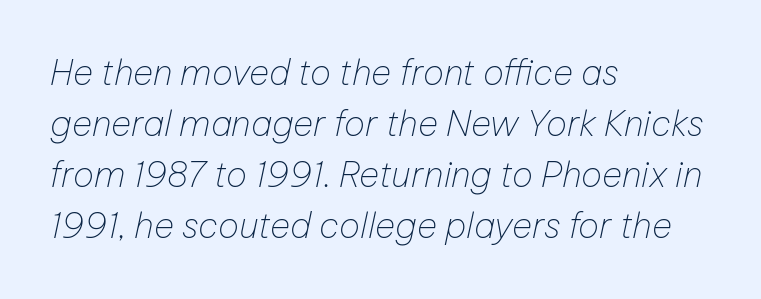
Notice how descenders clear the ascenders below comfortably — that's standard leading. Slant detected: the letters are inclined. No word sits above an underline. Look at the tracking — it's just the regular setting, nothing added. Looks like regular typesetting: each glyph gets only the width it needs.
